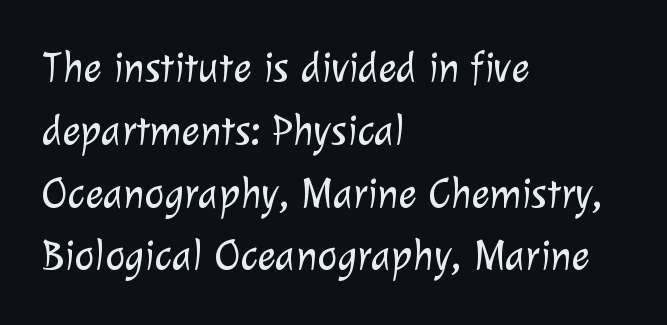
{"serif": "no", "bold": "no", "weight": "light", "width": "normal", "stroke_contrast": "low", "x_height": "medium", "monospaced": "no", "underline": "no", "align": "left", "line_spacing": "normal", "line_spacing_ratio": 1.46, "letter_spacing": "normal", "letter_spacing_em": 0.0, "glyph_px": 43}
